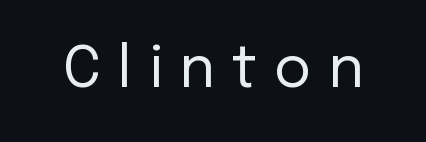
Weight: regular or lighter. Between one letter and the next there's a generous, obvious gap. Check under the words: just untouched page. Letterform terminals end flat and unadorned throughout the passage.
